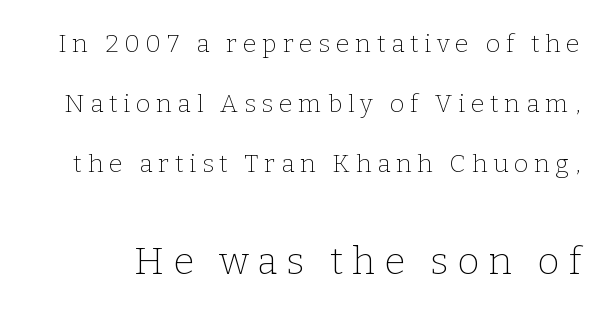
What's the leading like? Stretched, with rows far apart. This rendering employs a face with finishing strokes, i.e., a serif. You could only call the tracking loose — the letters float apart. Is the type heavy? It reads as light-to-regular instead.
